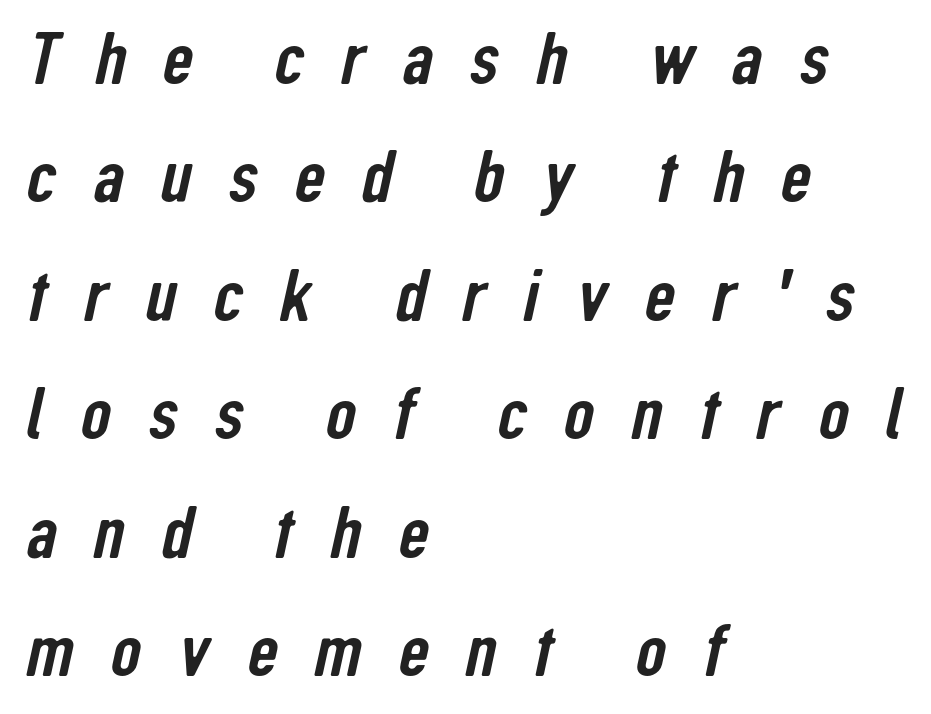
The image shows 75 px condensed sans-serif type; set left-aligned, normal line spacing (1.58x), unusually wide letter spacing (+0.49 em), not underlined; low stroke contrast and a medium x-height.
